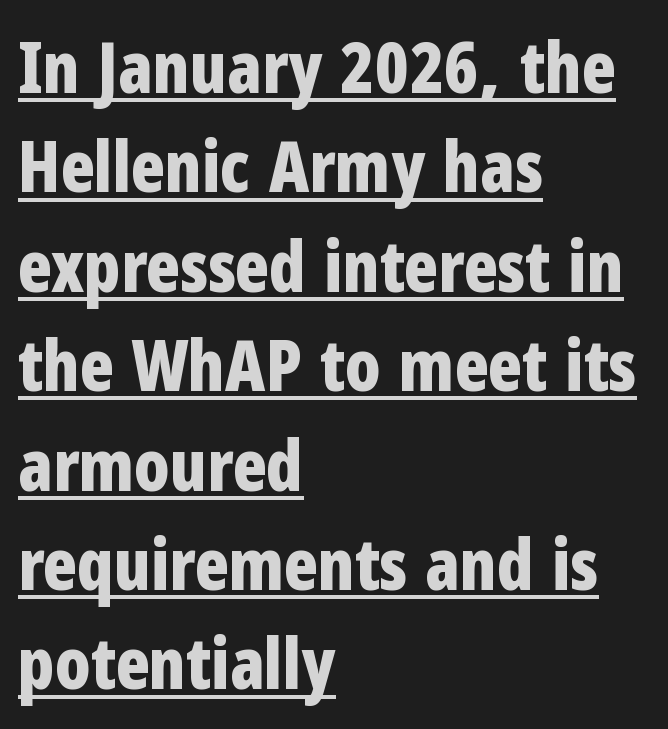
{"serif": "no", "italic": "no", "bold": "yes", "weight": "bold", "width": "condensed", "stroke_contrast": "low", "x_height": "medium", "monospaced": "no", "underline": "yes", "align": "left", "line_spacing": "normal", "line_spacing_ratio": 1.42, "letter_spacing": "normal", "letter_spacing_em": 0.0, "glyph_px": 70}
